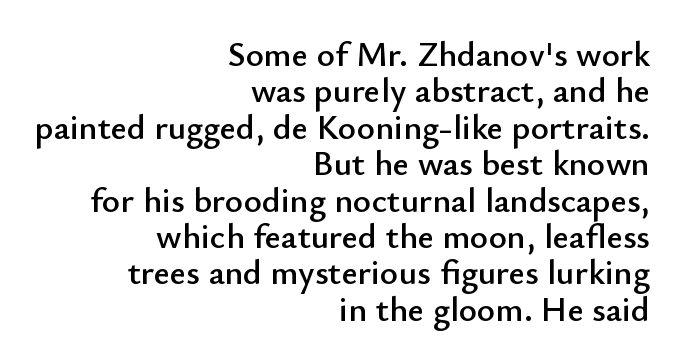
Right-aligned paragraph, ragged on the left. Note the varied advance widths — an 'i' is clearly narrower than an 'm'. Characters remain perfectly vertical along every line. Underlining? Definitely not there. What's the leading like? Squeezed, with rows nearly overlapping. The type family on display is of the sans-serif kind.
